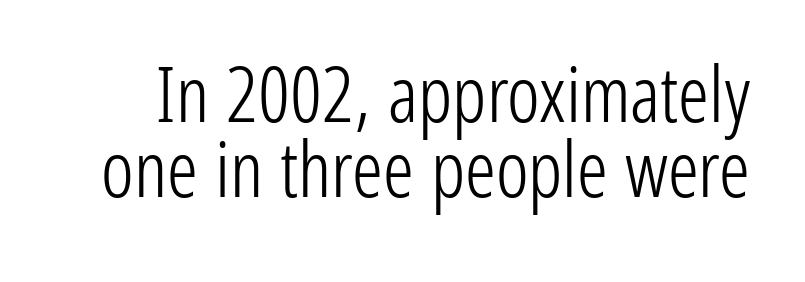
{"serif": "no", "italic": "no", "bold": "no", "weight": "light", "width": "condensed", "stroke_contrast": "low", "x_height": "medium", "monospaced": "no", "underline": "no", "line_spacing": "tight", "line_spacing_ratio": 0.97, "letter_spacing": "normal", "letter_spacing_em": 0.0, "glyph_px": 77}
